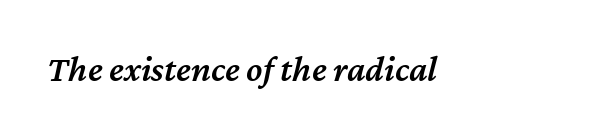
{"italic": "yes", "lean": "right", "slant_degrees": 12, "bold": "semi", "weight": "semibold", "width": "normal", "stroke_contrast": "medium", "x_height": "medium", "monospaced": "no", "underline": "no", "letter_spacing": "normal", "letter_spacing_em": 0.0, "glyph_px": 37}
